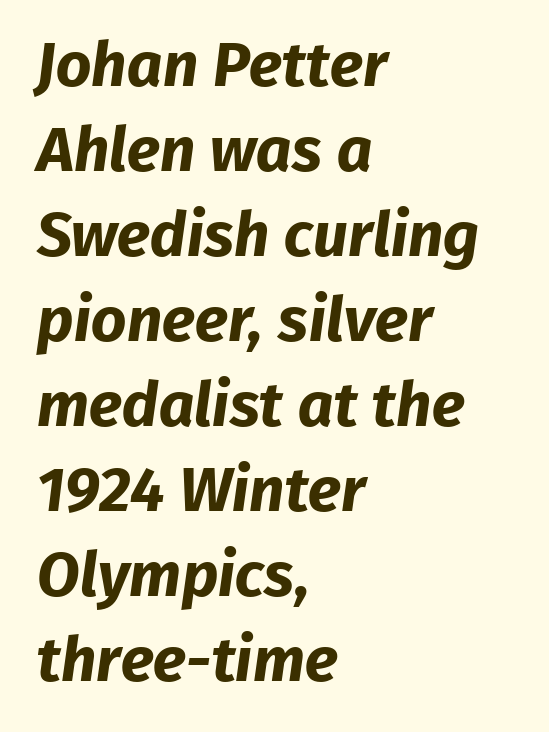
The image shows 62 px bold sans-serif type; set left-aligned, normal line spacing (1.37x), normal letter spacing, not underlined; low stroke contrast and a medium x-height.
